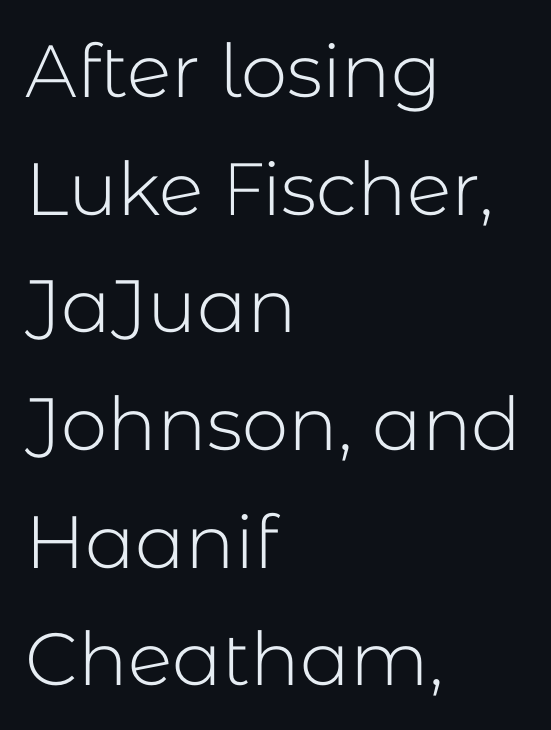
Q: Is the text bold? A: No.
Q: Is the text italic (slanted)? A: No, it is upright.
Q: Is the typeface a serif or a sans-serif typeface? A: Sans-serif.
Q: Is the text underlined? A: No.
Q: How is the paragraph aligned? A: Left-aligned.
Q: Is the spacing between letters normal or unusually wide? A: Normal.
Q: Is the spacing between lines tight, normal or loose? A: Normal.
Q: Width (condensed, normal, or wide)? A: Normal.
Q: Stroke contrast? A: Low.
Q: x-height? A: Medium.
Q: Monospaced? A: No.
